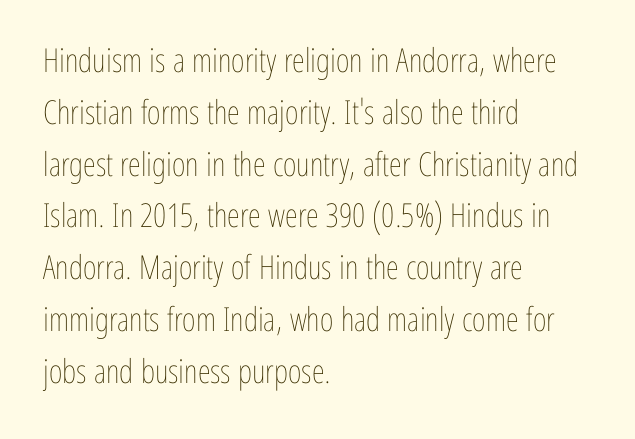
The rag falls on the right side of this text block. Designer's note — italics off, roman on. Tracking value appears to be zero — textbook default spacing. The specimen omits any rule beneath the text block's lines.
